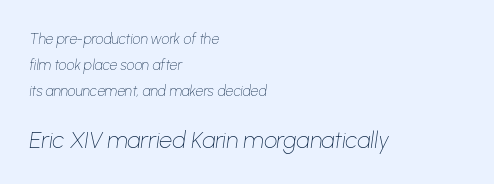
{"italic": "yes", "lean": "right", "slant_degrees": 8, "bold": "no", "underline": "no", "align": "left", "line_spacing_ratio": 1.84, "letter_spacing": "normal", "letter_spacing_em": 0.0, "larger_block": "second", "size_ratio": 1.64, "glyph_px": 23}
